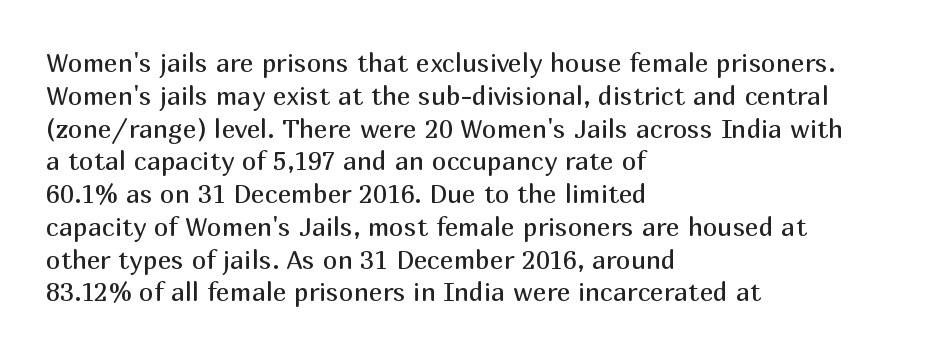
The image shows 26 px text type, upright; set left-aligned, normal line spacing (1.26x), normal letter spacing, not underlined.
